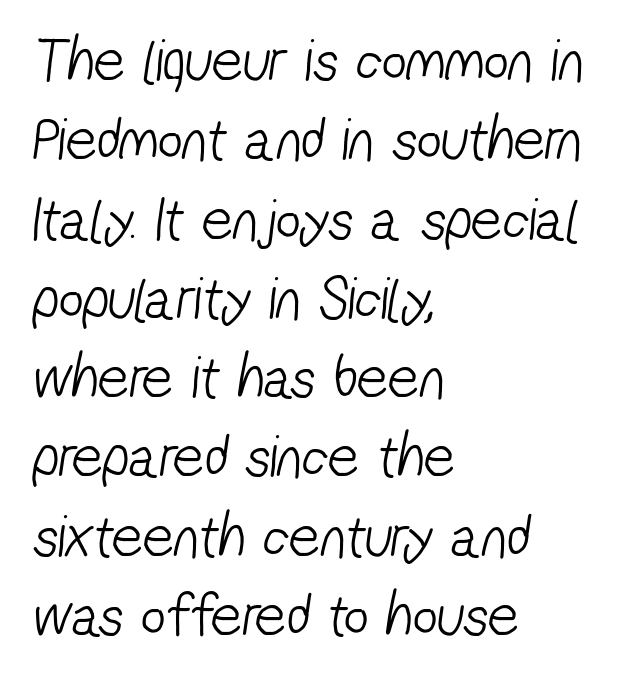
Q: Is the text bold? A: No.
Q: Is the typeface a serif or a sans-serif typeface? A: Sans-serif.
Q: Is the text underlined? A: No.
Q: How is the paragraph aligned? A: Left-aligned.
Q: Is the spacing between letters normal or unusually wide? A: Normal.
Q: Is the spacing between lines tight, normal or loose? A: Normal.
Q: Width (condensed, normal, or wide)? A: Condensed.
Q: Stroke contrast? A: Low.
Q: x-height? A: Medium.
Q: Monospaced? A: No.
